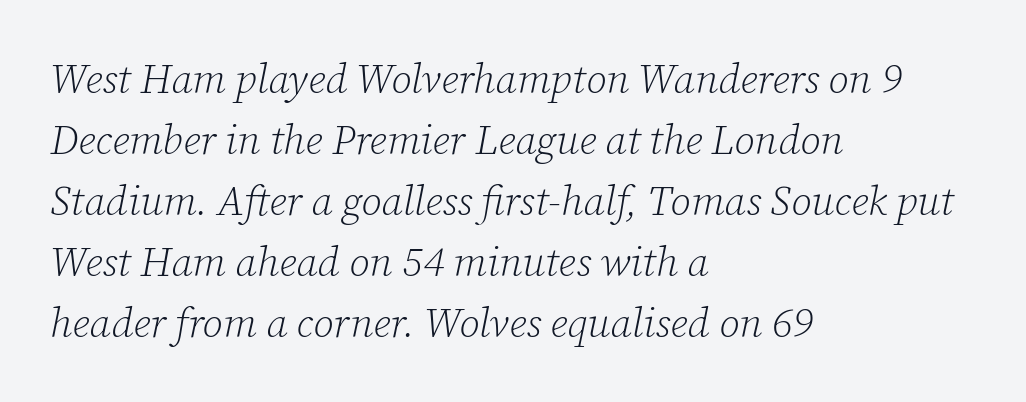
The image shows 41 px light serif type, italic (leaning right); set left-aligned, normal line spacing (1.49x), normal letter spacing, not underlined; low stroke contrast and a medium x-height.
